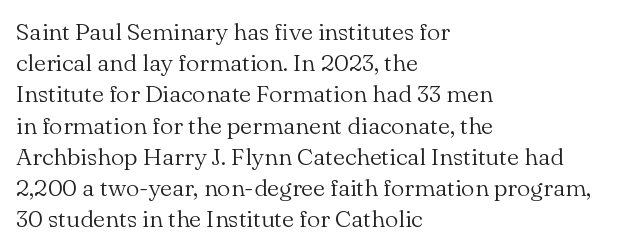
The ragged edge is on the right, which tells us the setting is flush left. The passage shown is not underscored anywhere. These lines were composed using upright roman letters. This sample uses plain, unmodified letter spacing. Reading down the column, the eye jumps a familiar distance to each next line.
